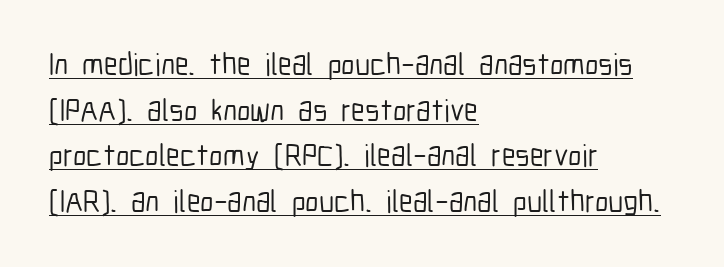
{"serif": "no", "italic": "no", "width": "condensed", "stroke_contrast": "low", "x_height": "medium", "monospaced": "no", "underline": "yes", "align": "left", "line_spacing": "normal", "line_spacing_ratio": 1.47, "letter_spacing": "normal", "letter_spacing_em": 0.0, "glyph_px": 31}
